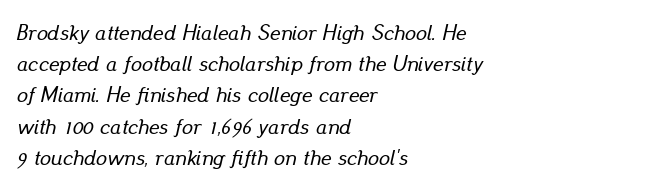
{"italic": "yes", "lean": "right", "slant_degrees": 13, "underline": "no", "align": "left", "line_spacing": "normal", "line_spacing_ratio": 1.42, "letter_spacing": "normal", "letter_spacing_em": 0.0, "glyph_px": 22}
